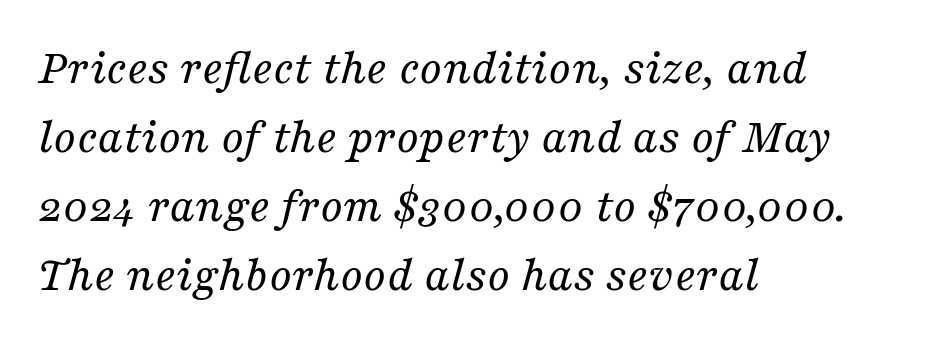
{"serif": "yes", "italic": "yes", "lean": "right", "slant_degrees": 16, "bold": "no", "weight": "regular", "width": "normal", "stroke_contrast": "medium", "x_height": "medium", "monospaced": "no", "underline": "no", "align": "left", "line_spacing": "normal", "line_spacing_ratio": 1.38, "letter_spacing": "normal", "letter_spacing_em": 0.0, "glyph_px": 50}
